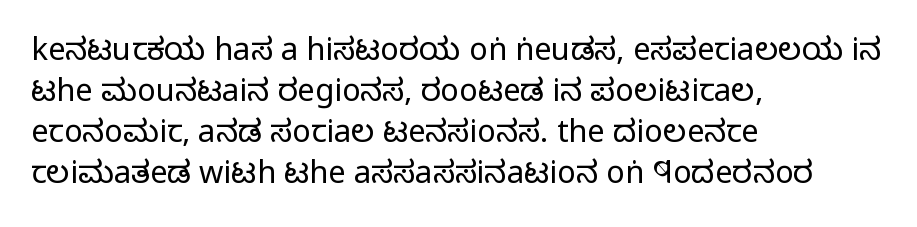
{"serif": "no", "italic": "no", "bold": "no", "weight": "regular", "width": "condensed", "stroke_contrast": "low", "x_height": "large", "monospaced": "no", "underline": "no", "align": "left", "line_spacing": "normal", "line_spacing_ratio": 1.32, "letter_spacing": "normal", "letter_spacing_em": 0.0, "glyph_px": 31}
